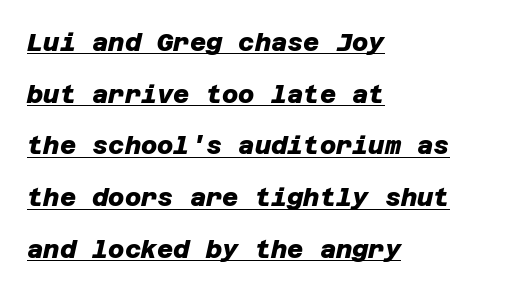
The image shows 25 px bold type; set left-aligned, loose line spacing (2.07x), normal letter spacing, underlined.
